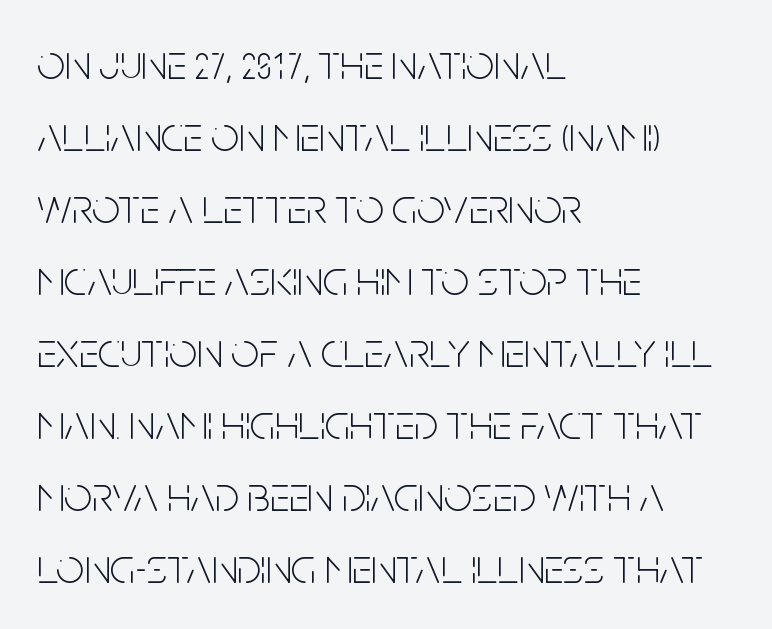
Q: Is the text bold? A: No.
Q: Is the text italic (slanted)? A: No, it is upright.
Q: Is the typeface a serif or a sans-serif typeface? A: Sans-serif.
Q: Is the text underlined? A: No.
Q: How is the paragraph aligned? A: Left-aligned.
Q: Is the spacing between letters normal or unusually wide? A: Normal.
Q: Is the spacing between lines tight, normal or loose? A: Normal.
Q: Width (condensed, normal, or wide)? A: Condensed.
Q: Stroke contrast? A: Low.
Q: x-height? A: Large.
Q: Monospaced? A: No.
